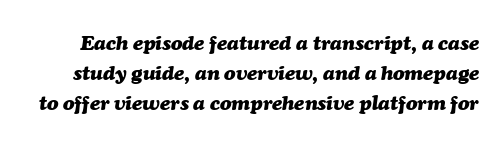
The image shows 21 px bold type, italic (leaning right); set normal line spacing (1.44x), normal letter spacing, not underlined.
